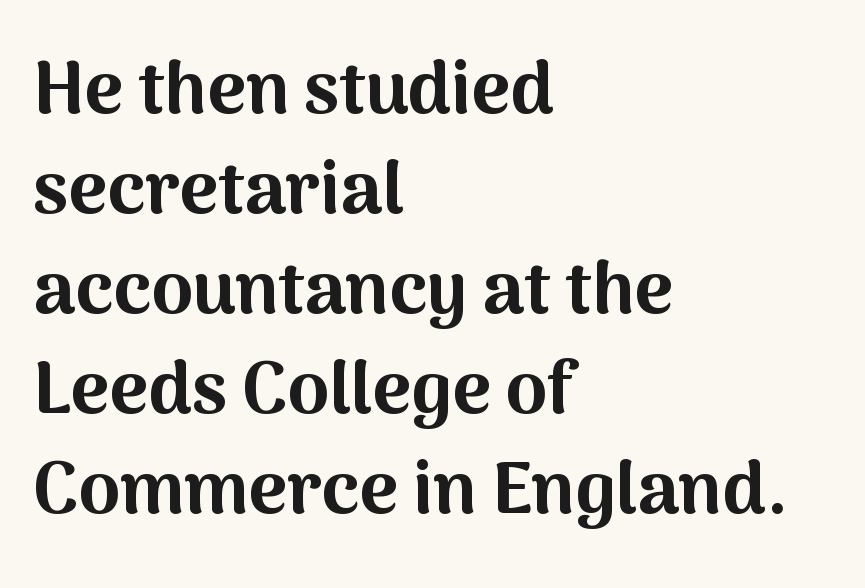
The image shows 74 px bold sans-serif type, upright; set left-aligned, normal line spacing (1.35x), normal letter spacing, not underlined; medium stroke contrast and a medium x-height.
